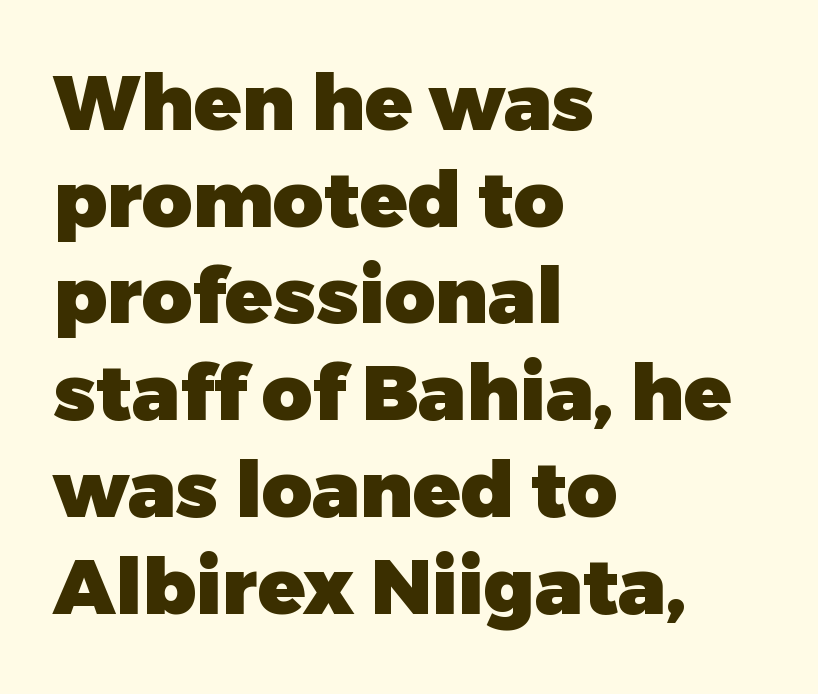
This sample uses an upright cut, with every glyph sitting square on the baseline. Weight check: bold — yes, fully. Rule under the text: the space is simply empty. Visually the block forms a straight wall on the left and a jagged coastline on the right. Tracking value appears to be zero — textbook default spacing. Nothing sits at the stroke ends, so this counts as sans-serif.
